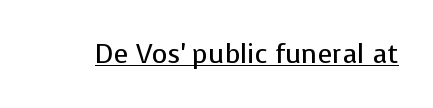
The image shows 27 px text type, upright; set normal letter spacing, underlined.
